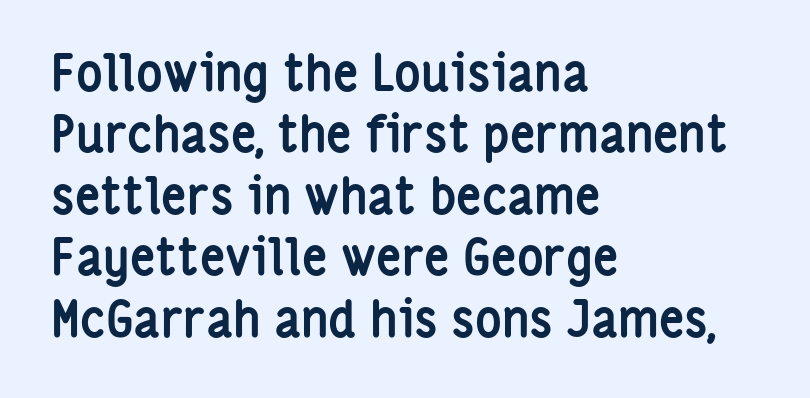
The image shows 50 px semibold, condensed sans-serif type, upright; set left-aligned, line spacing 1.23x, normal letter spacing, not underlined; low stroke contrast and a medium x-height.
